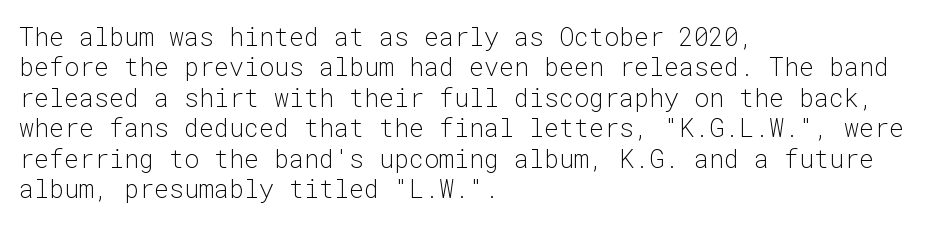
Nope, not italic — everything's standing straight. Only glyphs here, with clear space below each row. Leftover space on each line is placed entirely after the last word. The gaps between neighbouring characters are ordinary and unremarkable. A light-to-regular cut is what we see here.
